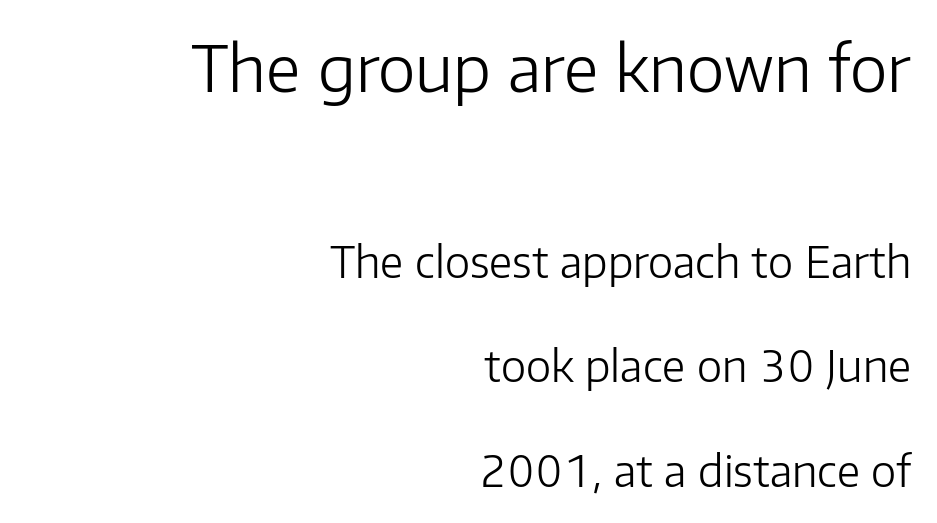
The image shows 64 px light sans-serif type, upright; set right-aligned, loose line spacing (2.43x), normal letter spacing, not underlined; the first (top) block is 1.49x larger; low stroke contrast and a medium x-height.
